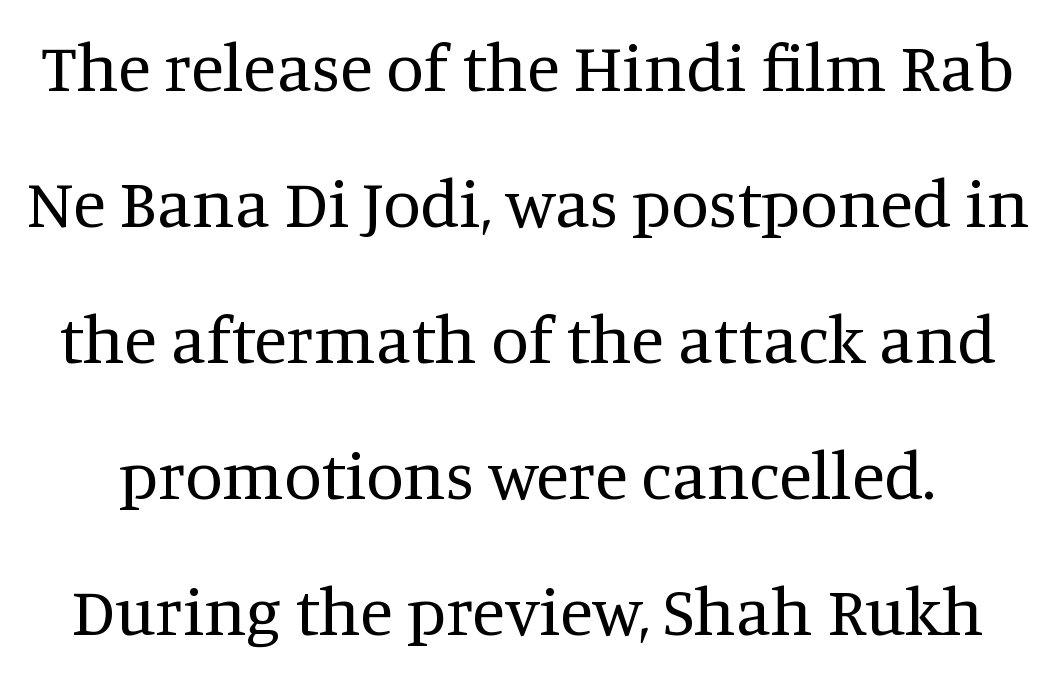
The image shows 68 px regular-weight serif type, upright; set loose line spacing (2.0x), normal letter spacing, not underlined; medium stroke contrast and a large x-height.
